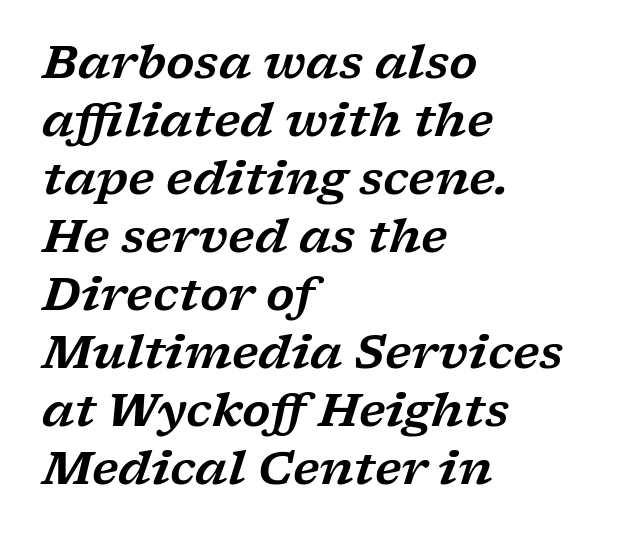
Q: Is the text italic (slanted)? A: Yes, it leans right by about 17 degrees.
Q: Is the typeface a serif or a sans-serif typeface? A: Serif.
Q: Is the text underlined? A: No.
Q: How is the paragraph aligned? A: Left-aligned.
Q: Is the spacing between letters normal or unusually wide? A: Normal.
Q: Is the spacing between lines tight, normal or loose? A: Normal.
Q: Width (condensed, normal, or wide)? A: Wide.
Q: Stroke contrast? A: Low.
Q: x-height? A: Medium.
Q: Monospaced? A: No.
